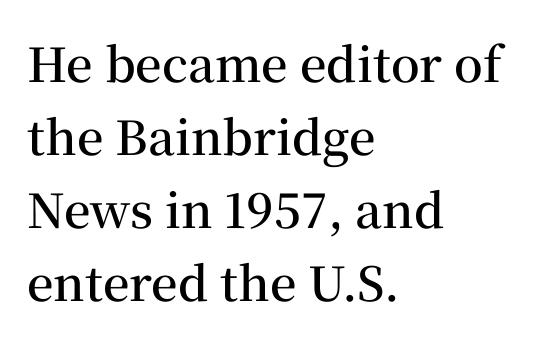
{"serif": "yes", "italic": "no", "bold": "semi", "weight": "semibold", "width": "normal", "stroke_contrast": "medium", "x_height": "medium", "monospaced": "no", "underline": "no", "align": "left", "line_spacing": "normal", "line_spacing_ratio": 1.55, "letter_spacing": "normal", "letter_spacing_em": 0.0, "glyph_px": 47}
